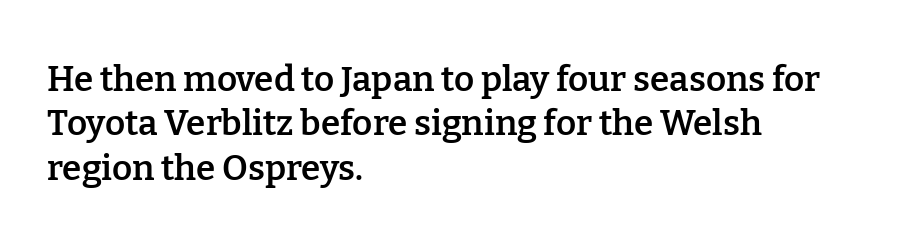
The image shows 35 px semibold serif type, upright; set left-aligned, normal line spacing (1.27x), normal letter spacing, not underlined; low stroke contrast and a medium x-height.
